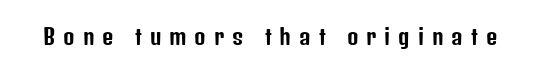
Q: Is the text italic (slanted)? A: No, it is upright.
Q: Is the text underlined? A: No.
Q: Is the spacing between letters normal or unusually wide? A: Unusually wide.
